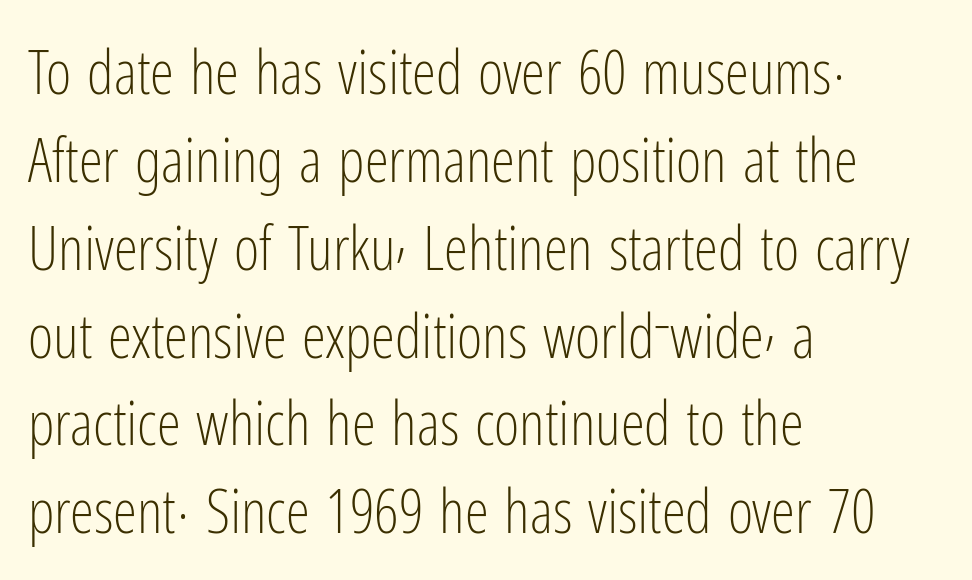
{"serif": "no", "italic": "no", "bold": "no", "weight": "light", "width": "condensed", "stroke_contrast": "low", "x_height": "medium", "monospaced": "no", "underline": "no", "align": "left", "line_spacing": "normal", "line_spacing_ratio": 1.44, "letter_spacing": "normal", "letter_spacing_em": 0.0, "glyph_px": 61}
